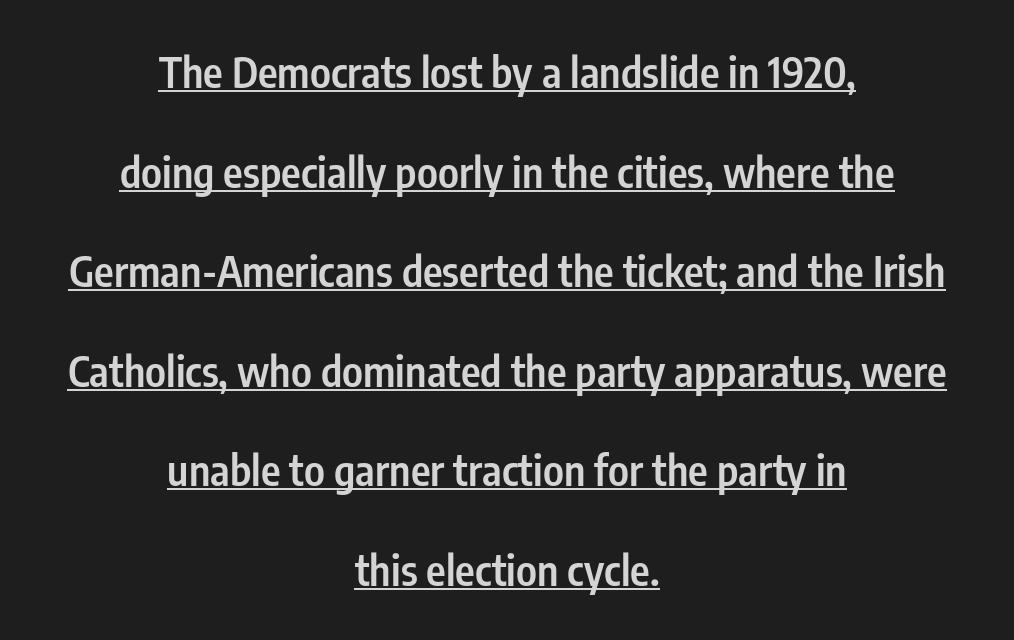
Unlike italic type, these characters show no tilt at all. The rendering keeps characters at their native spacing. Where is the straight margin? There isn't one; the lines are centered. What kind of face is this? One without serifs — a sans. These words are printed semibold, heavier than regular yet not bold.
